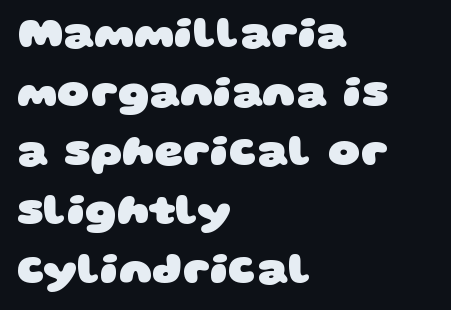
Q: Is the text bold? A: Yes.
Q: Is the typeface a serif or a sans-serif typeface? A: Sans-serif.
Q: Is the text underlined? A: No.
Q: How is the paragraph aligned? A: Left-aligned.
Q: Is the spacing between letters normal or unusually wide? A: Normal.
Q: Is the spacing between lines tight, normal or loose? A: Normal.
Q: Width (condensed, normal, or wide)? A: Wide.
Q: Stroke contrast? A: Low.
Q: x-height? A: Large.
Q: Monospaced? A: No.
